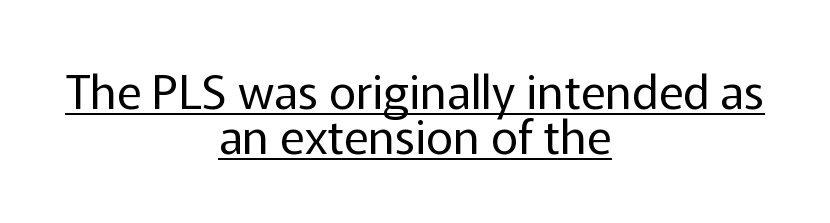
The image shows 47 px regular-weight sans-serif type, upright; set centered, tight line spacing (0.96x), normal letter spacing, underlined; low stroke contrast and a medium x-height.
